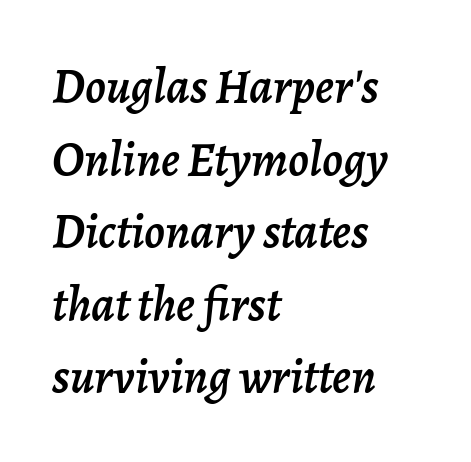
The image shows 49 px text type, italic (leaning right); set left-aligned, normal line spacing (1.48x), normal letter spacing, not underlined; low stroke contrast and a medium x-height.
